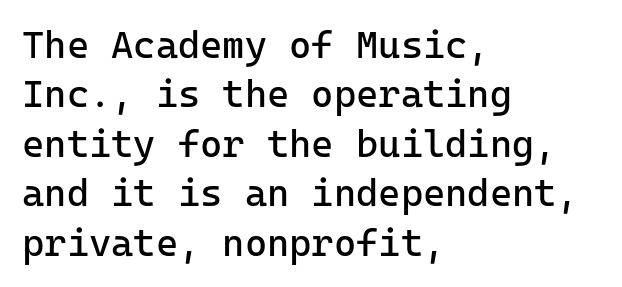
{"serif": "no", "italic": "no", "bold": "no", "weight": "regular", "width": "normal", "stroke_contrast": "low", "x_height": "medium", "monospaced": "yes", "underline": "no", "align": "left", "line_spacing": "normal", "line_spacing_ratio": 1.3, "letter_spacing": "normal", "letter_spacing_em": 0.0, "glyph_px": 38}
